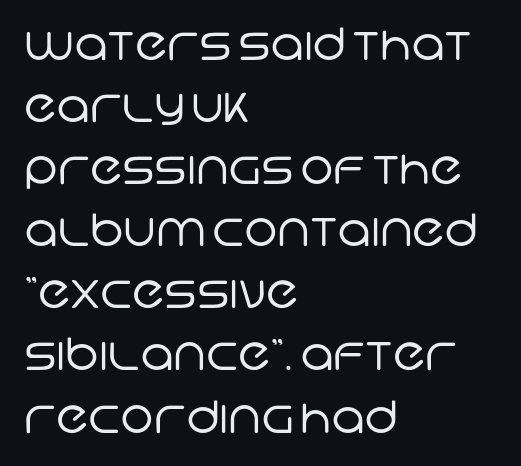
{"serif": "no", "bold": "no", "weight": "regular", "width": "normal", "stroke_contrast": "low", "x_height": "large", "monospaced": "no", "underline": "no", "align": "left", "line_spacing": "normal", "line_spacing_ratio": 1.38, "letter_spacing": "normal", "letter_spacing_em": 0.0, "glyph_px": 45}
